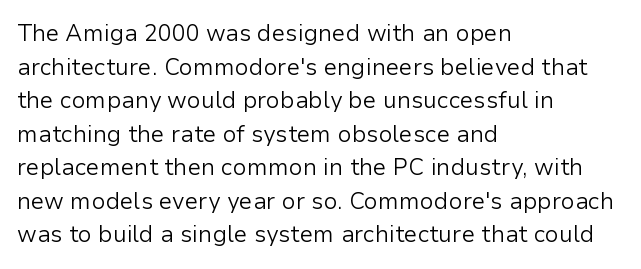
The image shows 23 px text type, upright; set left-aligned, normal line spacing (1.46x), normal letter spacing, not underlined.
